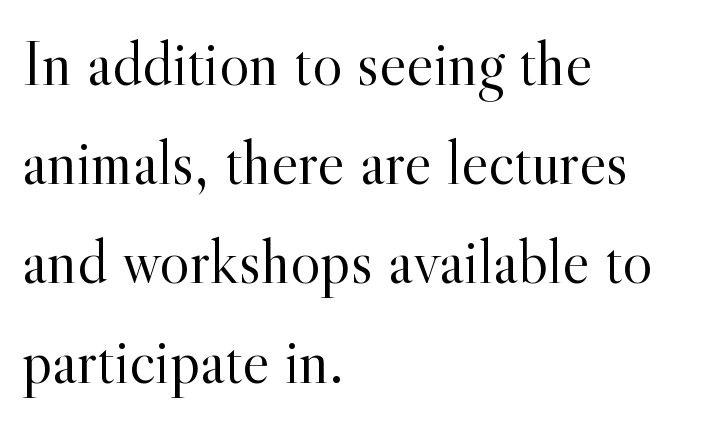
Ascenders rise straight up at ninety degrees. The passage shown is typed in a proportional face where columns would drift. Typeset ragged right — the left edge is the straight one. Summary of vertical rhythm: regular, with standard interline spacing. Descenders are the only things crossing below the line. Stroke thickness stays within the range of a standard reading face or lighter.
